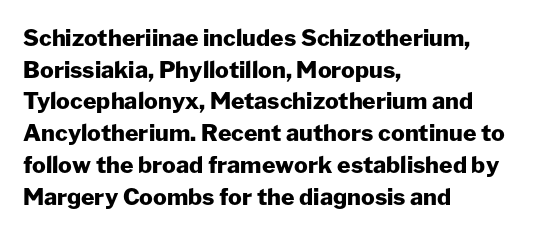
The image shows 23 px bold type, upright; set left-aligned, normal line spacing (1.38x), normal letter spacing, not underlined.
